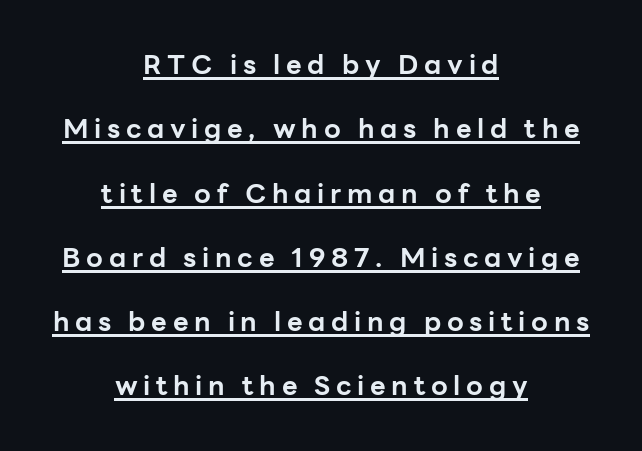
Layout note: lines centered. Does the lettering tilt? It doesn't — this is upright. This is heavy type, rendered in bold. The passage shown stacks its lines with a broad gap.
